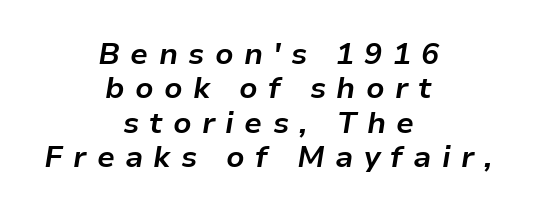
Q: Is the text bold? A: Yes.
Q: Is the text italic (slanted)? A: Yes, it leans right by about 9 degrees.
Q: Is the text underlined? A: No.
Q: How is the paragraph aligned? A: Centered.
Q: Is the spacing between letters normal or unusually wide? A: Unusually wide.
Q: Is the spacing between lines tight, normal or loose? A: Tight.
Q: Width (condensed, normal, or wide)? A: Normal.
Q: Stroke contrast? A: Low.
Q: x-height? A: Medium.
Q: Monospaced? A: No.
